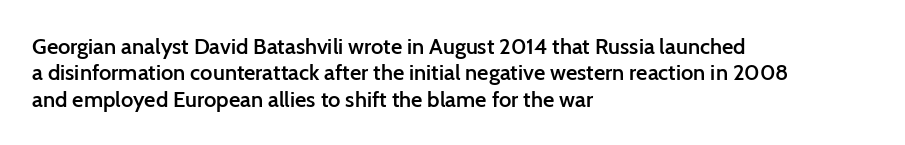
{"italic": "no", "bold": "semi", "underline": "no", "align": "left", "line_spacing_ratio": 1.2, "letter_spacing": "normal", "letter_spacing_em": 0.0, "glyph_px": 22}
